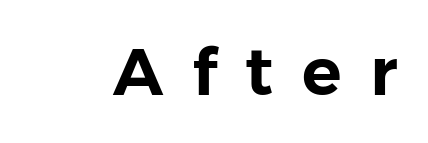
A roman cut, with each character standing at attention. Honestly, the letter spacing is so wide it's the main thing you notice. No word sits above an underline. The characters display no serif detailing; their extremities are plain. Proportional: the letters do not fall into vertical columns.
